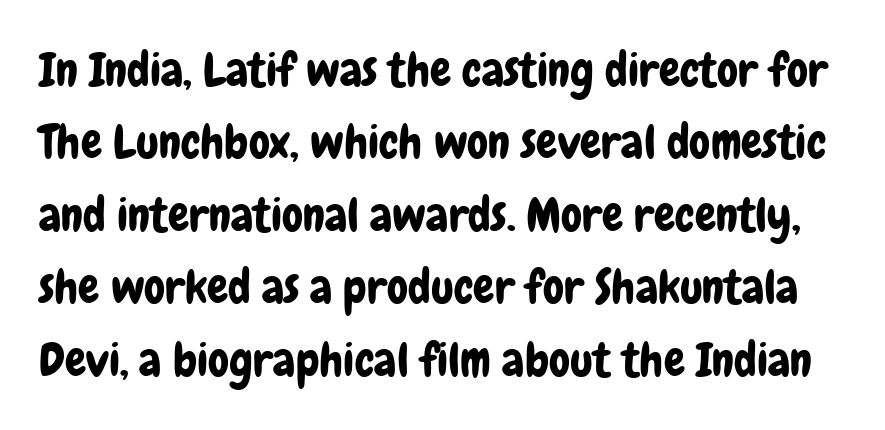
Note the varied advance widths — an 'i' is clearly narrower than an 'm'. Clear beneath every line of the passage. Letter spacing: default. The glyphs in this specimen are sans serif. This is roman type, the default non-slanted kind.
